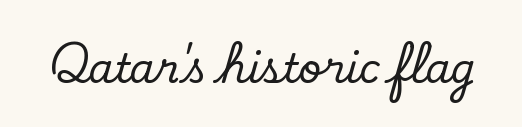
The image shows 40 px serif type; set normal letter spacing, not underlined; low stroke contrast and a small x-height.
